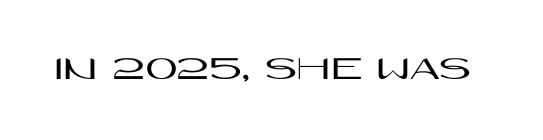
Q: Is the text italic (slanted)? A: No, it is upright.
Q: Is the typeface a serif or a sans-serif typeface? A: Sans-serif.
Q: Is the text underlined? A: No.
Q: Is the spacing between letters normal or unusually wide? A: Normal.
Q: Width (condensed, normal, or wide)? A: Wide.
Q: Stroke contrast? A: High.
Q: x-height? A: Large.
Q: Monospaced? A: No.
